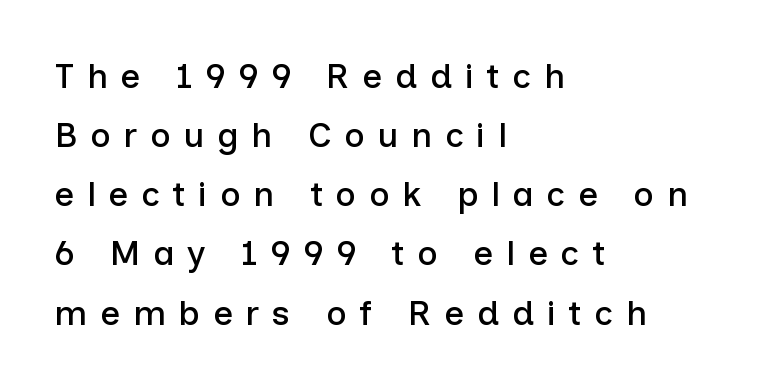
{"serif": "no", "italic": "no", "width": "normal", "stroke_contrast": "low", "x_height": "medium", "monospaced": "no", "underline": "no", "align": "left", "line_spacing": "normal", "line_spacing_ratio": 1.69, "letter_spacing": "wide", "letter_spacing_em": 0.36, "glyph_px": 35}
